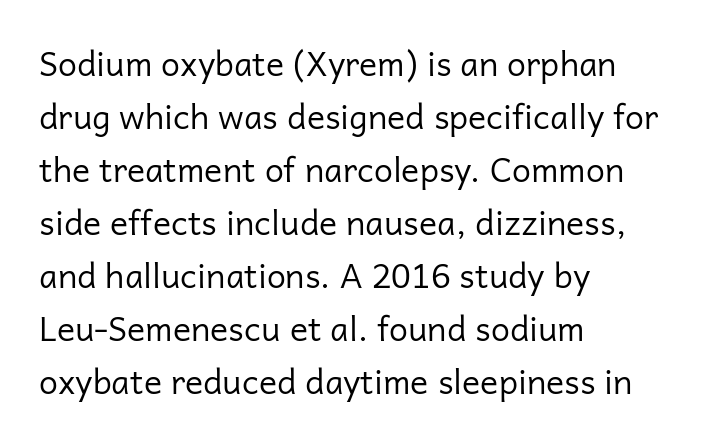
{"serif": "no", "italic": "no", "bold": "no", "weight": "regular", "width": "normal", "stroke_contrast": "low", "x_height": "medium", "monospaced": "no", "underline": "no", "align": "left", "line_spacing": "normal", "line_spacing_ratio": 1.56, "letter_spacing": "normal", "letter_spacing_em": 0.0, "glyph_px": 34}
